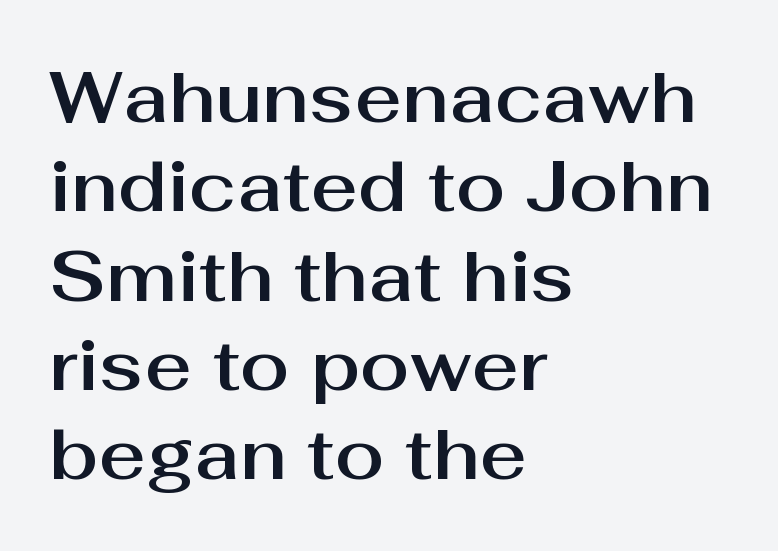
Q: Is the text italic (slanted)? A: No, it is upright.
Q: Is the typeface a serif or a sans-serif typeface? A: Sans-serif.
Q: Is the text underlined? A: No.
Q: How is the paragraph aligned? A: Left-aligned.
Q: Is the spacing between letters normal or unusually wide? A: Normal.
Q: Width (condensed, normal, or wide)? A: Normal.
Q: Stroke contrast? A: Medium.
Q: x-height? A: Medium.
Q: Monospaced? A: No.
